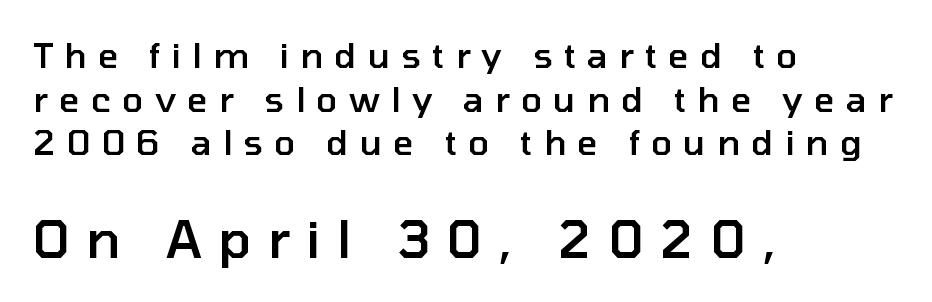
The face used here is a sans, in the tradition of grotesques and geometrics. This sample has the flowing, uneven cadence of proportional lettering. The passage shown is semibold, sitting just below true bold. Posture: straight, roman, zero tilt. Horizontal alignment here is leftward, the default for most running prose. The block sitting lower on the canvas is the one with enlarged characters.
